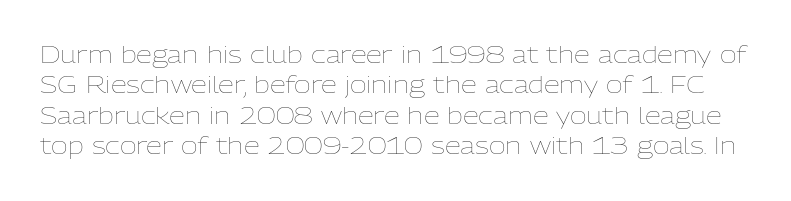
The image shows 23 px text type, upright; set normal line spacing (1.32x), normal letter spacing, not underlined.
